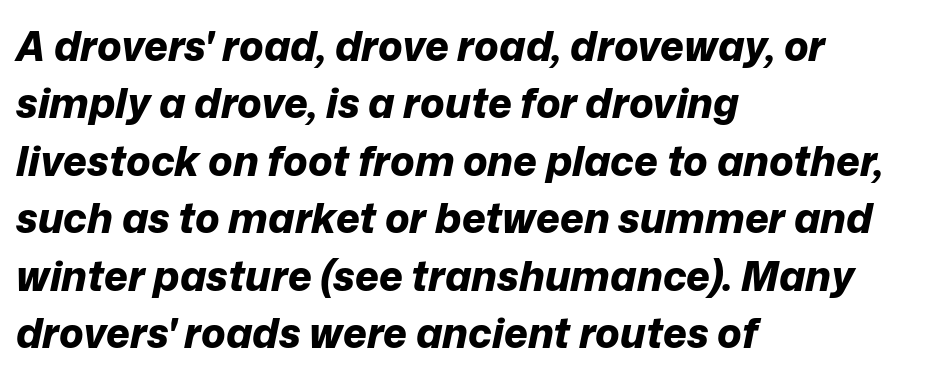
The image shows 41 px bold type, italic (leaning right); set left-aligned, normal line spacing (1.4x), normal letter spacing, not underlined; low stroke contrast and a medium x-height.
